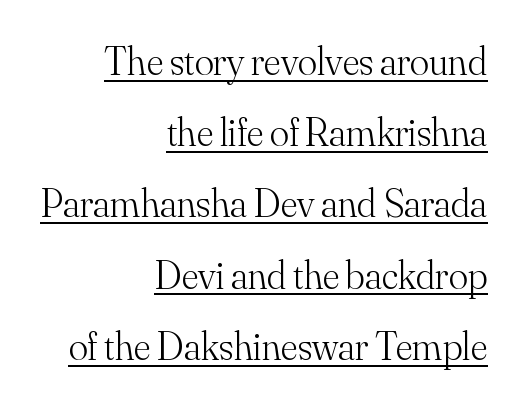
{"serif": "yes", "italic": "no", "bold": "no", "weight": "light", "width": "normal", "stroke_contrast": "medium", "x_height": "small", "monospaced": "no", "underline": "yes", "align": "right", "line_spacing_ratio": 1.78, "letter_spacing": "normal", "letter_spacing_em": 0.0, "glyph_px": 40}
